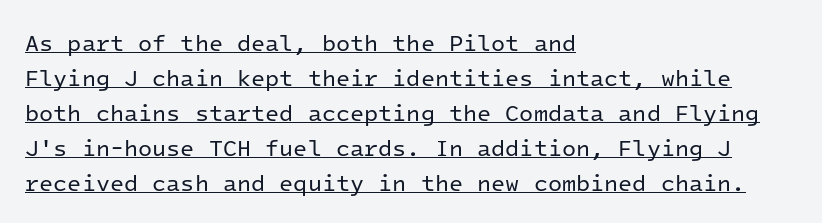
Q: Is the text bold? A: No.
Q: Is the text italic (slanted)? A: No, it is upright.
Q: Is the text underlined? A: Yes.
Q: How is the paragraph aligned? A: Left-aligned.
Q: Is the spacing between letters normal or unusually wide? A: Normal.
Q: Is the spacing between lines tight, normal or loose? A: Normal.
